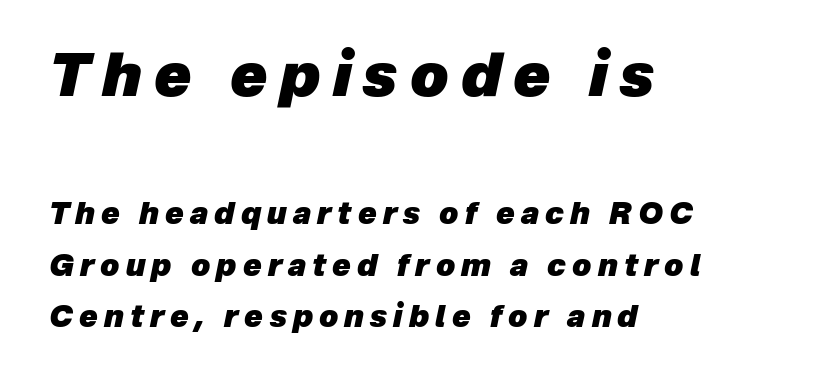
Look at the stroke-to-counter ratio: heavy, a bold. Each letter keeps its own natural width here, so spacing adapts to shape. Letter spacing: wide. Observe the lean: these are italic letterforms. The paragraph has a hard left edge and a soft right edge.
